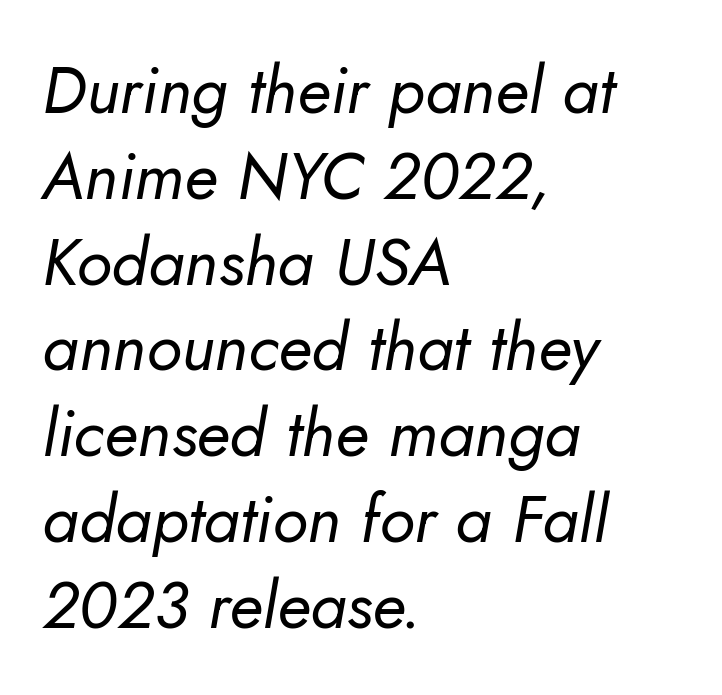
The block of text has a typical density, with ordinary space between rows. Stem width sits at or under what a default text font uses. A typesetter would call this proportional, since set widths differ per character. Underline: absent. The tracking reads as untouched default to a designer's eye.
